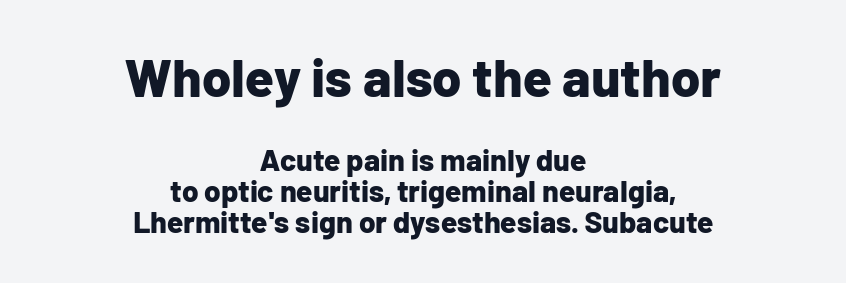
Q: Is the text bold? A: Yes.
Q: Is the text italic (slanted)? A: No, it is upright.
Q: Is the typeface a serif or a sans-serif typeface? A: Sans-serif.
Q: Is the text underlined? A: No.
Q: How is the paragraph aligned? A: Centered.
Q: Is the spacing between letters normal or unusually wide? A: Normal.
Q: Is the spacing between lines tight, normal or loose? A: Tight.
Q: Which block of text is set in a larger size, the first (top) or the second (bottom)? A: The first (top) one.
Q: Width (condensed, normal, or wide)? A: Normal.
Q: Stroke contrast? A: Low.
Q: x-height? A: Medium.
Q: Monospaced? A: No.
